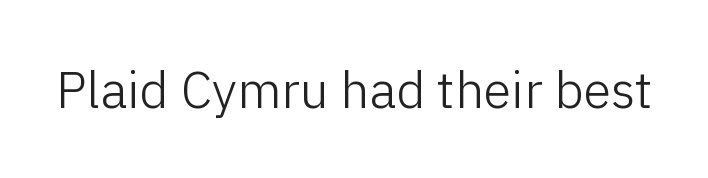
{"serif": "no", "italic": "no", "bold": "no", "weight": "light", "width": "normal", "stroke_contrast": "low", "x_height": "medium", "monospaced": "no", "underline": "no", "letter_spacing": "normal", "letter_spacing_em": 0.0, "glyph_px": 51}
